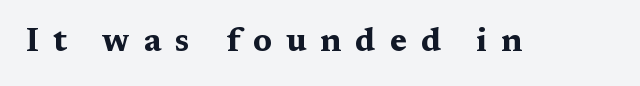
To sum up the face: it has serifs. Plenty of ink on the page — the face is bold. Underlining? Definitely not there. There is plenty of visible air inserted between adjacent glyphs.
